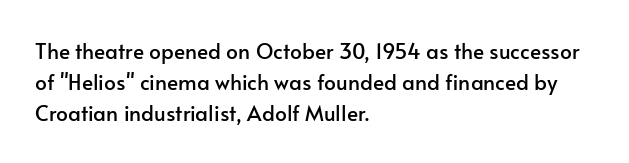
Q: Is the text italic (slanted)? A: No, it is upright.
Q: Is the text underlined? A: No.
Q: How is the paragraph aligned? A: Left-aligned.
Q: Is the spacing between letters normal or unusually wide? A: Normal.
Q: Is the spacing between lines tight, normal or loose? A: Normal.
